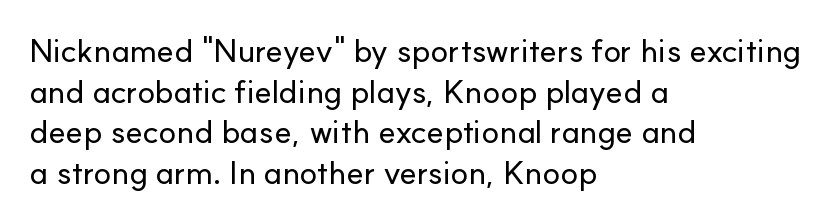
{"serif": "no", "italic": "no", "width": "normal", "stroke_contrast": "low", "x_height": "small", "monospaced": "no", "underline": "no", "align": "left", "line_spacing_ratio": 1.23, "letter_spacing": "normal", "letter_spacing_em": 0.0, "glyph_px": 33}
